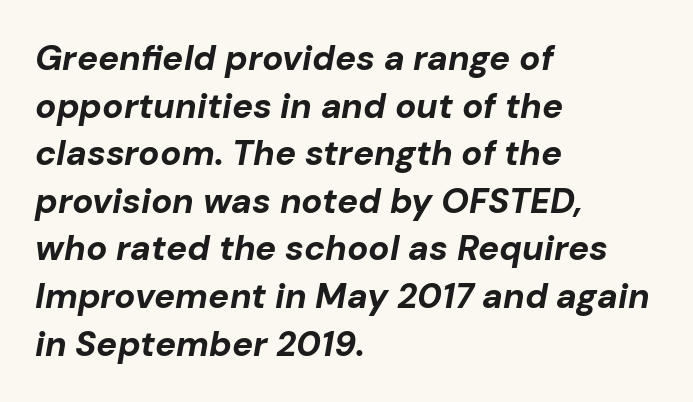
Would a proofreader flag this as italicized? Yes. The line-height multiplier appears to be the usual default. Look at the stroke-to-counter ratio: heavy, a bold. A typesetter would call this proportional, since set widths differ per character.
